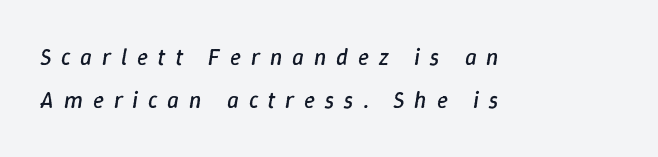
Ink coverage per letter is moderate at most. The font's italic variant was chosen for this text. Teacher's note: observe the even left margin — that is flush-left alignment. Each row of text sits above clean, open space. Glyph-to-glyph distance is far greater than everyday printed text.
